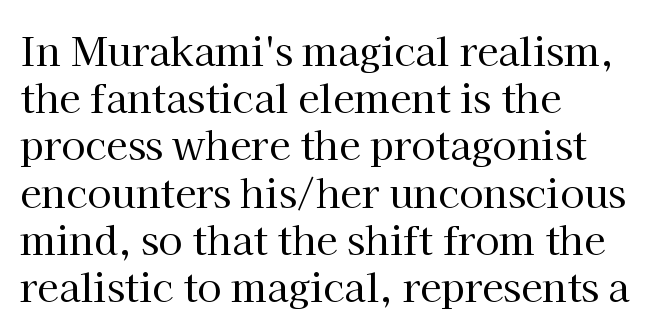
{"serif": "yes", "italic": "no", "bold": "no", "weight": "regular", "width": "normal", "stroke_contrast": "high", "x_height": "medium", "monospaced": "no", "underline": "no", "align": "left", "line_spacing_ratio": 1.21, "letter_spacing": "normal", "letter_spacing_em": 0.0, "glyph_px": 39}
